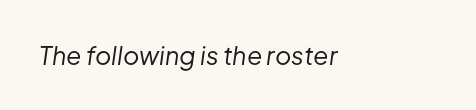
{"italic": "yes", "lean": "right", "slant_degrees": 8, "bold": "no", "underline": "no", "align": "left", "letter_spacing": "normal", "letter_spacing_em": 0.0, "glyph_px": 25}
